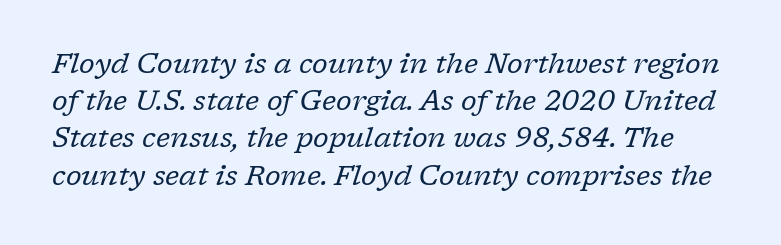
Q: Is the text bold? A: No.
Q: Is the text italic (slanted)? A: Yes, it leans right by about 17 degrees.
Q: Is the typeface a serif or a sans-serif typeface? A: Serif.
Q: Is the text underlined? A: No.
Q: Is the spacing between letters normal or unusually wide? A: Normal.
Q: Is the spacing between lines tight, normal or loose? A: Normal.
Q: Width (condensed, normal, or wide)? A: Normal.
Q: Stroke contrast? A: Low.
Q: x-height? A: Medium.
Q: Monospaced? A: No.
